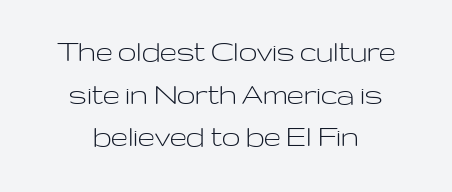
The image shows 33 px light, wide sans-serif type, upright; set centered, normal line spacing (1.29x), normal letter spacing, not underlined; low stroke contrast and a medium x-height.
